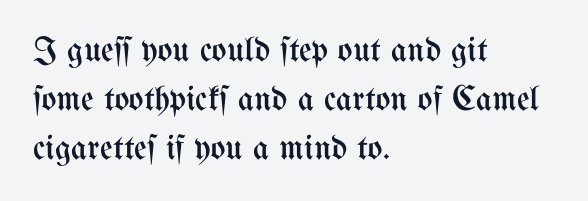
Weight class: somewhere from thin through regular. Posture: upright roman. One glance says typical: line gaps are just what's usual. Characters follow at the spacing the type designer built in.
